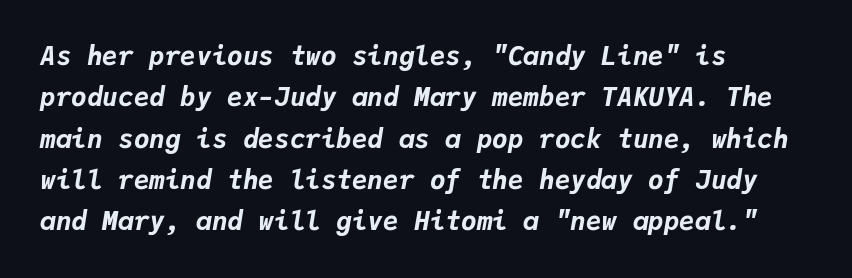
Q: Is the text bold? A: Yes.
Q: Is the text italic (slanted)? A: Yes, it leans right by about 9 degrees.
Q: Is the text underlined? A: No.
Q: How is the paragraph aligned? A: Left-aligned.
Q: Is the spacing between letters normal or unusually wide? A: Normal.
Q: Is the spacing between lines tight, normal or loose? A: Normal.
